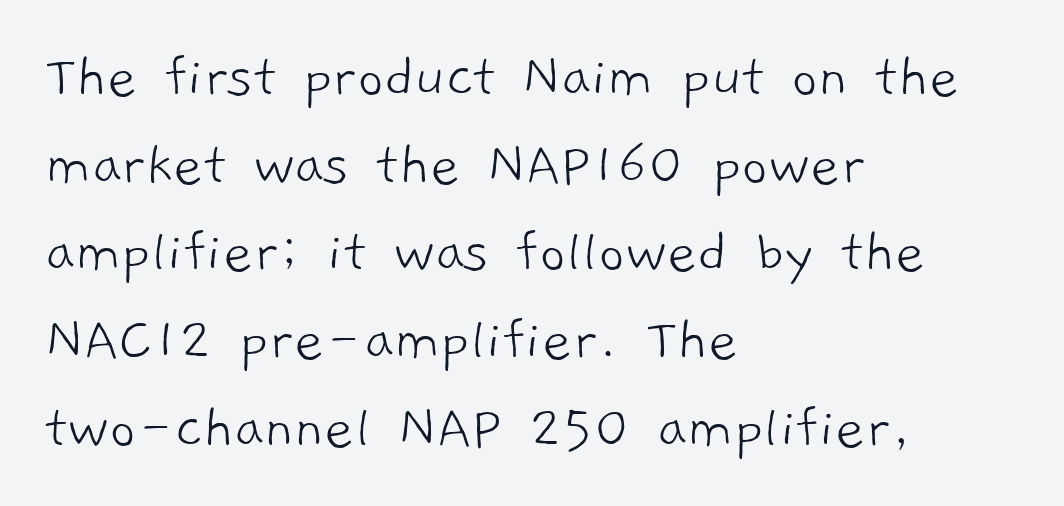
No chunkiness to these letters — they're not bold. Plain, unruled lines of type. The line texture is even and compact thanks to regular tracking. This rendering uses left alignment, leaving the right contour irregular. Vertically, the passage feels balanced, rows spaced as you'd expect. The face used here is proportionally spaced, like ordinary book or web type.
